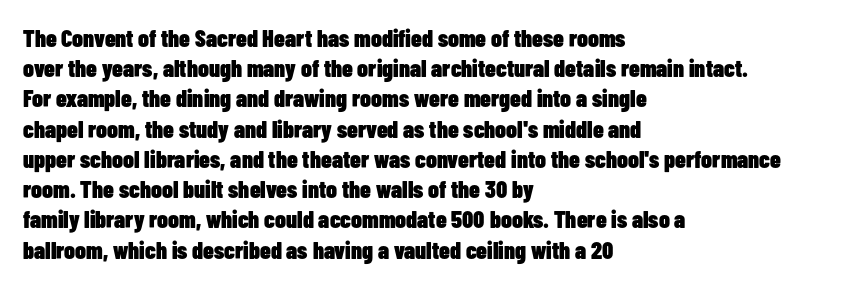
{"italic": "no", "bold": "yes", "underline": "no", "align": "left", "line_spacing": "normal", "line_spacing_ratio": 1.26, "letter_spacing": "normal", "letter_spacing_em": 0.0, "glyph_px": 24}
